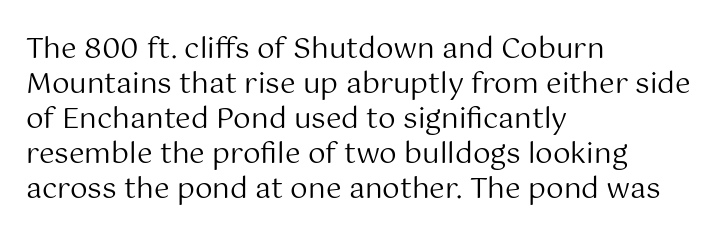
{"serif": "no", "italic": "no", "bold": "no", "weight": "regular", "width": "normal", "stroke_contrast": "medium", "x_height": "medium", "monospaced": "no", "underline": "no", "align": "left", "line_spacing": "normal", "line_spacing_ratio": 1.25, "letter_spacing": "normal", "letter_spacing_em": 0.0, "glyph_px": 28}
